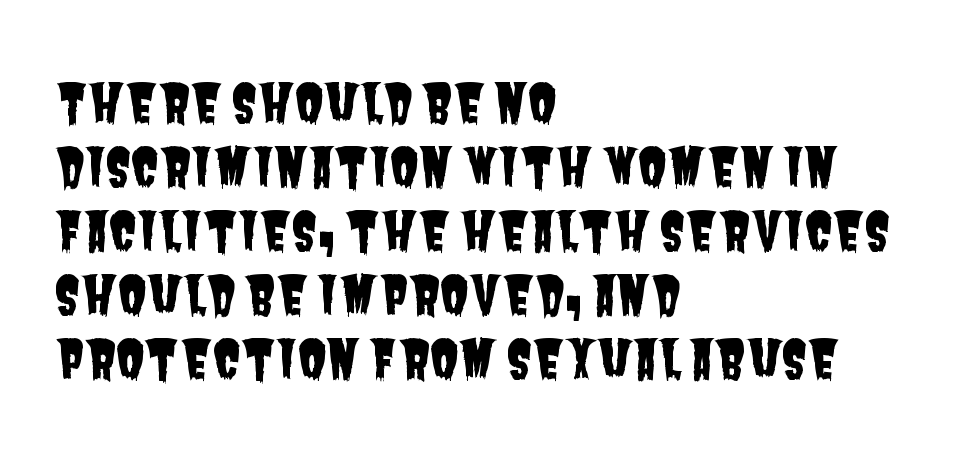
{"serif": "no", "width": "condensed", "stroke_contrast": "low", "x_height": "large", "monospaced": "no", "underline": "no", "align": "left", "line_spacing_ratio": 1.23, "letter_spacing": "normal", "letter_spacing_em": 0.0, "glyph_px": 52}
